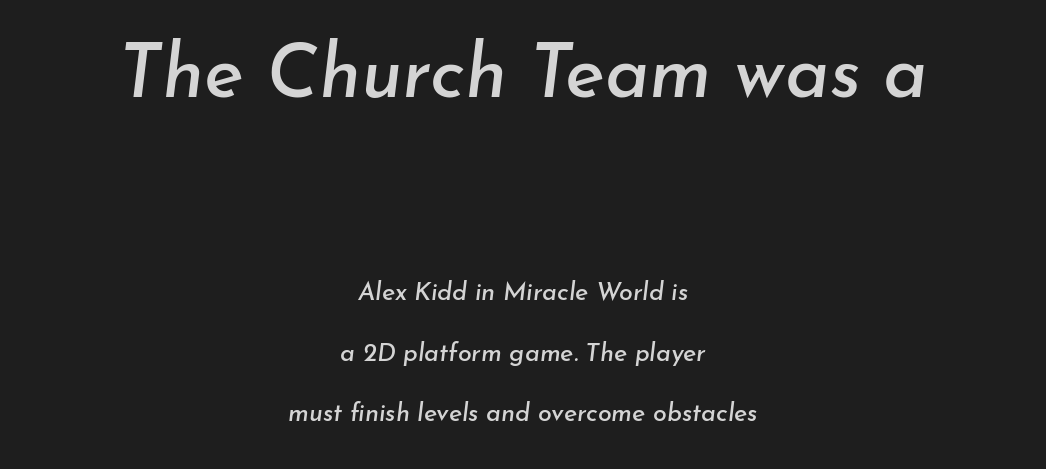
The image shows 75 px text type, italic (leaning right); set centered, loose line spacing (2.42x), normal letter spacing, not underlined; the first (top) block is 3.0x larger; low stroke contrast and a small x-height.
